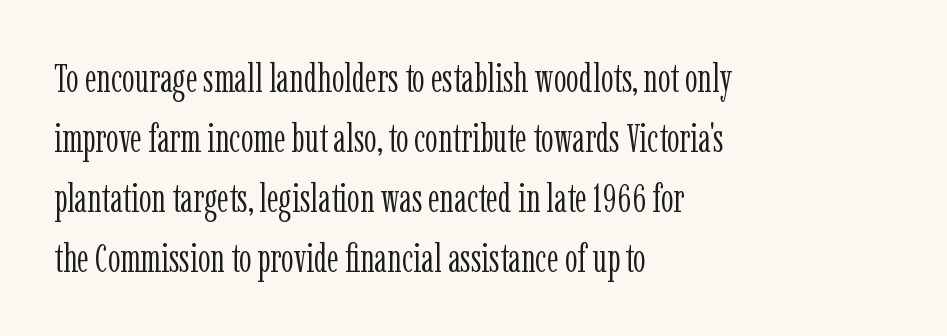
Character widths vary here, with narrow letters taking less room than wide ones. Every stem runs plumb, perpendicular to the baseline. You could call the tracking neutral — neither tight nor loose. Reading down the column, the eye jumps a familiar distance to each next line. Font category for this specimen: serif. The letterforms sit at book weight or below.
